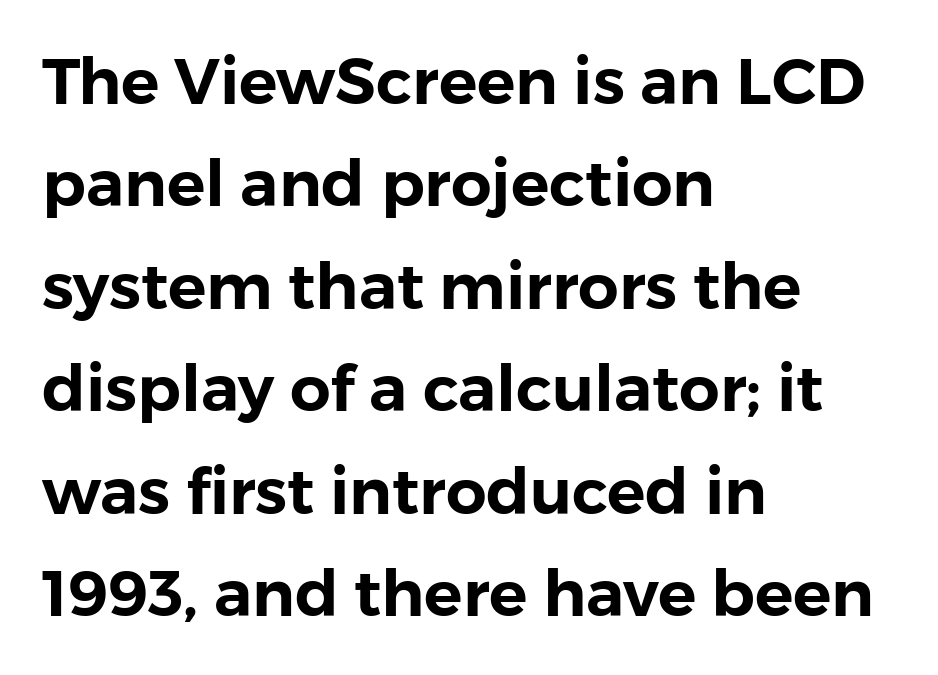
{"serif": "no", "italic": "no", "width": "normal", "stroke_contrast": "low", "x_height": "medium", "monospaced": "no", "underline": "no", "align": "left", "line_spacing": "normal", "line_spacing_ratio": 1.6, "letter_spacing": "normal", "letter_spacing_em": 0.0, "glyph_px": 64}
